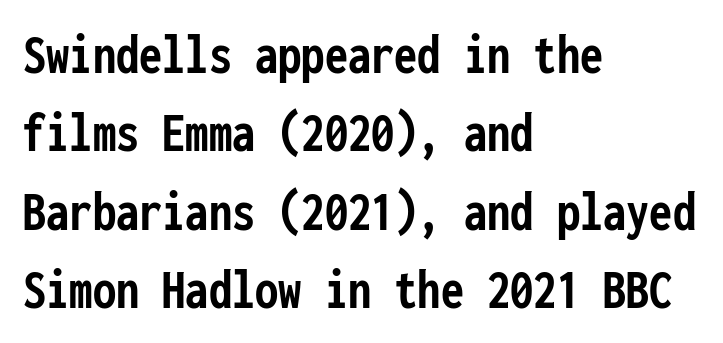
Vertical strokes here are truly vertical. Notice how descenders clear the ascenders below comfortably — that's standard leading. The letters march in equal steps, a hallmark of fixed-pitch type. Is the block centered? No — it sits flush against the left margin. Note: no serifs on the glyphs.
